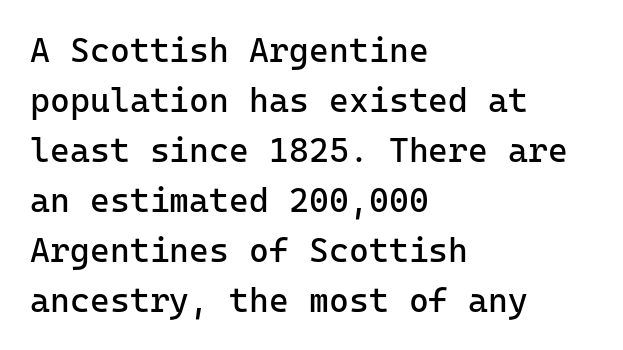
{"serif": "no", "italic": "no", "bold": "no", "weight": "regular", "width": "normal", "stroke_contrast": "low", "x_height": "medium", "monospaced": "yes", "underline": "no", "align": "left", "line_spacing": "normal", "line_spacing_ratio": 1.47, "letter_spacing": "normal", "letter_spacing_em": 0.0, "glyph_px": 34}
